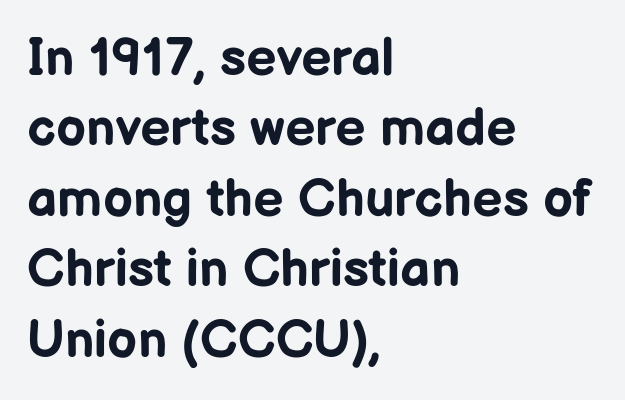
{"serif": "no", "italic": "no", "bold": "yes", "weight": "bold", "width": "normal", "stroke_contrast": "low", "x_height": "medium", "monospaced": "no", "underline": "no", "align": "left", "line_spacing": "normal", "line_spacing_ratio": 1.33, "letter_spacing": "normal", "letter_spacing_em": 0.0, "glyph_px": 53}
